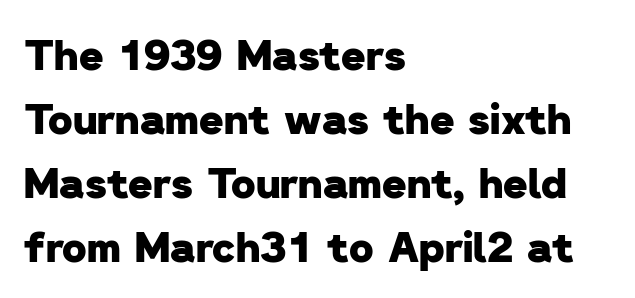
The zone under the glyphs is completely vacant. Each new line begins a customary step beneath the previous one. The paragraph shown leans on its left margin. Nothing unusual about the tracking: characters are spaced as the font intends.
